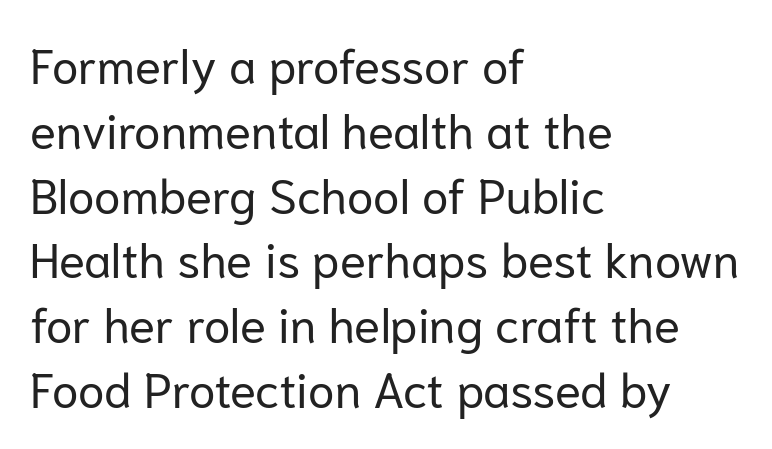
{"serif": "no", "italic": "no", "bold": "no", "weight": "regular", "width": "normal", "stroke_contrast": "low", "x_height": "medium", "monospaced": "no", "underline": "no", "align": "left", "line_spacing": "normal", "line_spacing_ratio": 1.35, "letter_spacing": "normal", "letter_spacing_em": 0.0, "glyph_px": 48}
